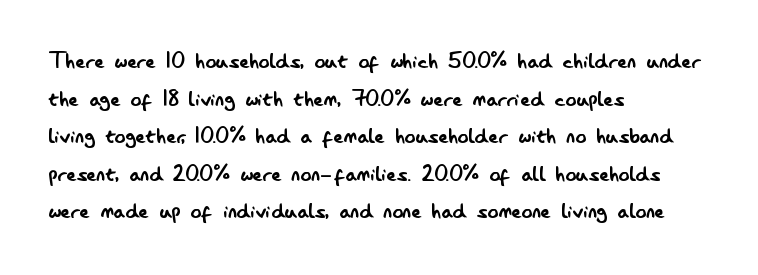
Q: Is the text bold? A: No.
Q: Is the text italic (slanted)? A: No, it is upright.
Q: Is the text underlined? A: No.
Q: How is the paragraph aligned? A: Left-aligned.
Q: Is the spacing between letters normal or unusually wide? A: Normal.
Q: Is the spacing between lines tight, normal or loose? A: Normal.
